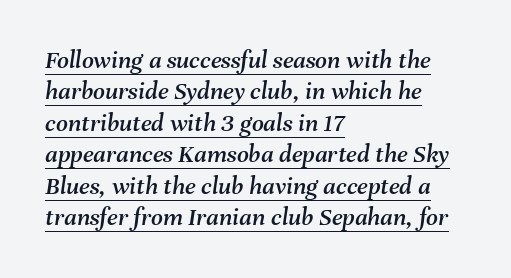
{"italic": "yes", "lean": "right", "slant_degrees": 8, "underline": "yes", "align": "left", "line_spacing_ratio": 1.21, "letter_spacing": "normal", "letter_spacing_em": 0.0, "glyph_px": 26}
